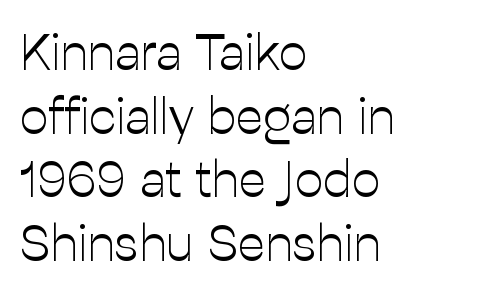
The passage shown is not underscored anywhere. These lines stack with their left ends in a neat column. These glyphs show unthickened strokes, regular width or finer. A sans-serif font was chosen for this passage. Rows of type keep a routine distance in the vertical direction.
